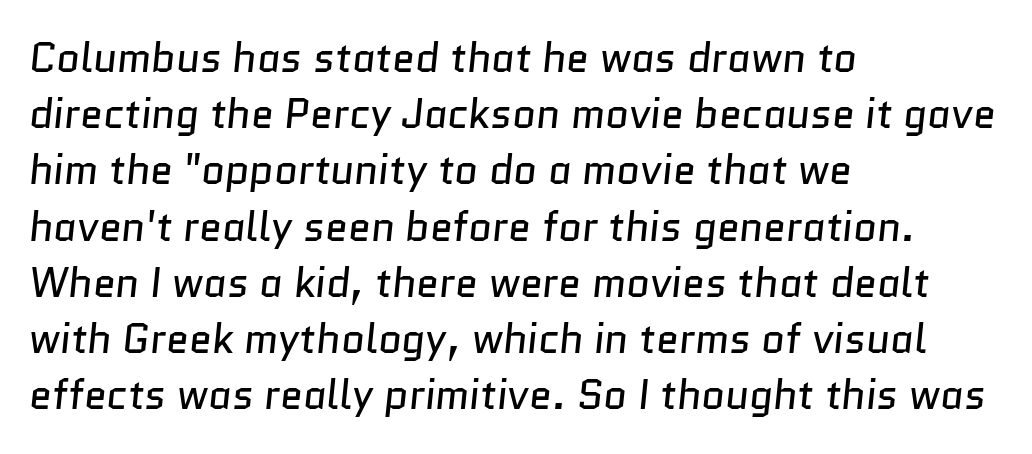
{"serif": "no", "bold": "no", "weight": "regular", "width": "normal", "stroke_contrast": "low", "x_height": "medium", "monospaced": "no", "underline": "no", "align": "left", "line_spacing": "normal", "line_spacing_ratio": 1.37, "letter_spacing": "normal", "letter_spacing_em": 0.0, "glyph_px": 41}
